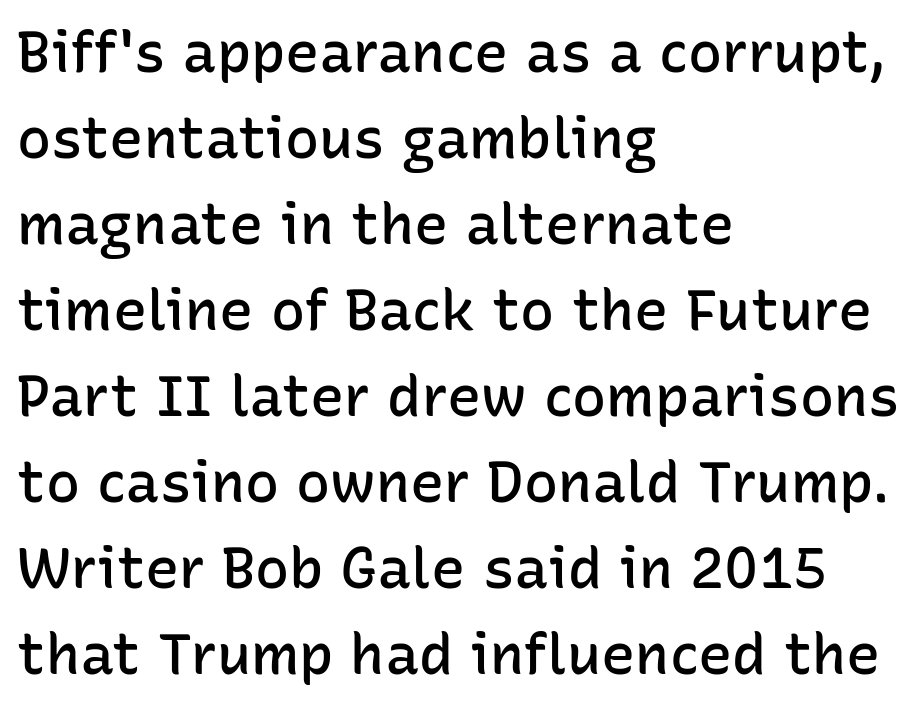
Nothing unusual about the tracking: characters are spaced as the font intends. A somewhat darkened texture: the type is semibold rather than bold. The string is rendered with underlining switched off. The paragraph has a hard left edge and a soft right edge. What kind of face is this? One without serifs — a sans.
